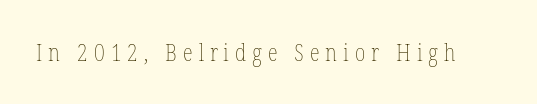
{"italic": "no", "bold": "no", "underline": "no", "letter_spacing": "wide", "letter_spacing_em": 0.26, "glyph_px": 23}
